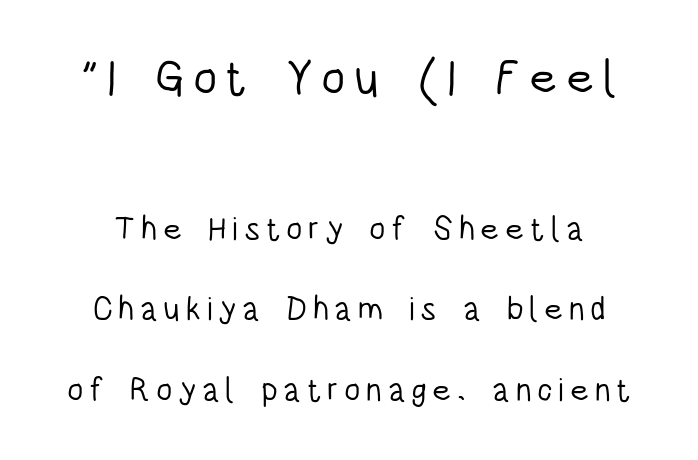
Q: Is the text bold? A: No.
Q: Is the text italic (slanted)? A: No, it is upright.
Q: Is the typeface a serif or a sans-serif typeface? A: Sans-serif.
Q: Is the text underlined? A: No.
Q: Is the spacing between lines tight, normal or loose? A: Loose.
Q: Which block of text is set in a larger size, the first (top) or the second (bottom)? A: The first (top) one.
Q: Width (condensed, normal, or wide)? A: Condensed.
Q: Stroke contrast? A: Low.
Q: x-height? A: Large.
Q: Monospaced? A: No.
